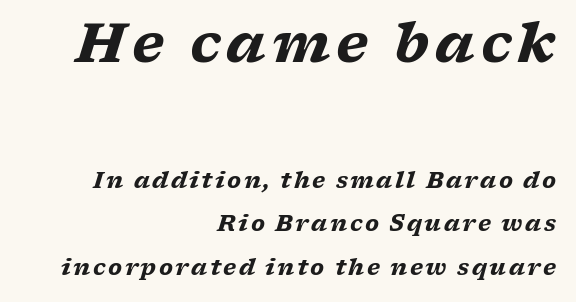
Bold? Absolutely — the strokes are thick and heavy. Teacher's note: observe the even right margin — that is flush-right alignment. Regarding serifs, this sample has them. A typesetter would mark this as italic.
